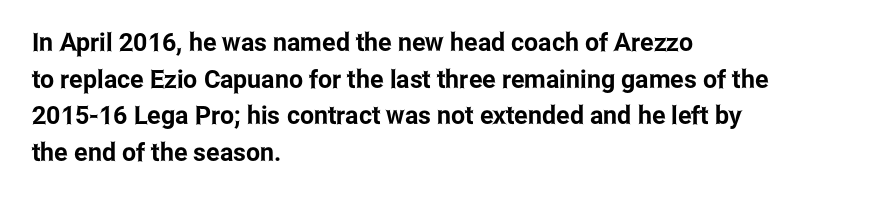
The letters stand straight up with perfectly vertical stems. The tracking reads as untouched default to a designer's eye. Vertical spacing — default. All the whitespace from short lines collects on the right. Bare-footed words on every line.
